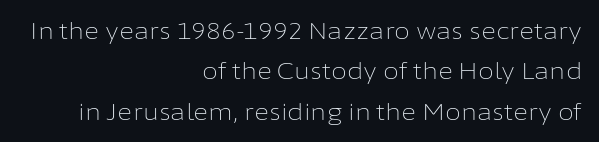
{"italic": "no", "bold": "no", "underline": "no", "align": "right", "line_spacing_ratio": 1.76, "letter_spacing": "normal", "letter_spacing_em": 0.0, "glyph_px": 23}
